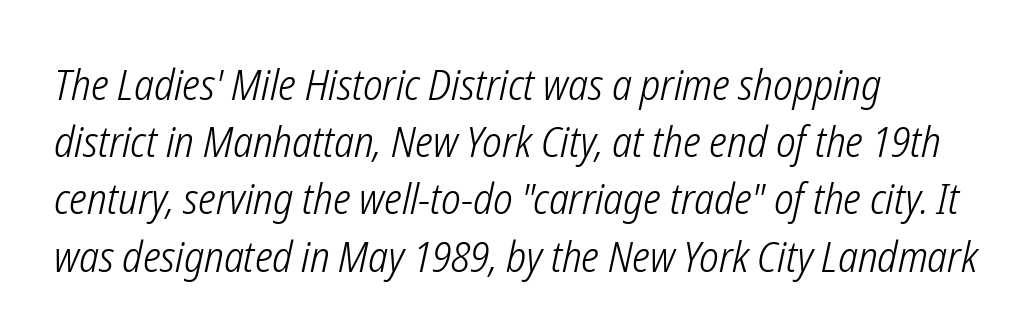
The zone under the glyphs is completely vacant. Casual observation: everything's shoved over to the left. Look at the tracking — it's just the regular setting, nothing added. This is not heavy type; no bold has been used. A typesetter would call this proportional, since set widths differ per character.
